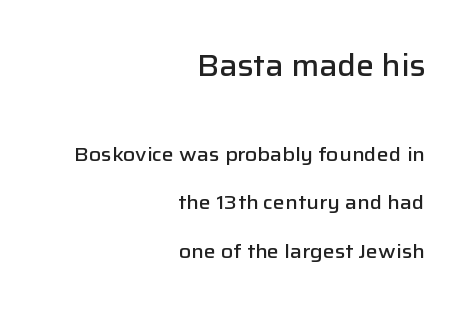
{"serif": "no", "italic": "no", "bold": "semi", "weight": "semibold", "width": "normal", "stroke_contrast": "low", "x_height": "medium", "monospaced": "no", "underline": "no", "align": "right", "line_spacing": "loose", "line_spacing_ratio": 2.43, "letter_spacing": "normal", "letter_spacing_em": 0.0, "larger_block": "first", "size_ratio": 1.5, "glyph_px": 30}
